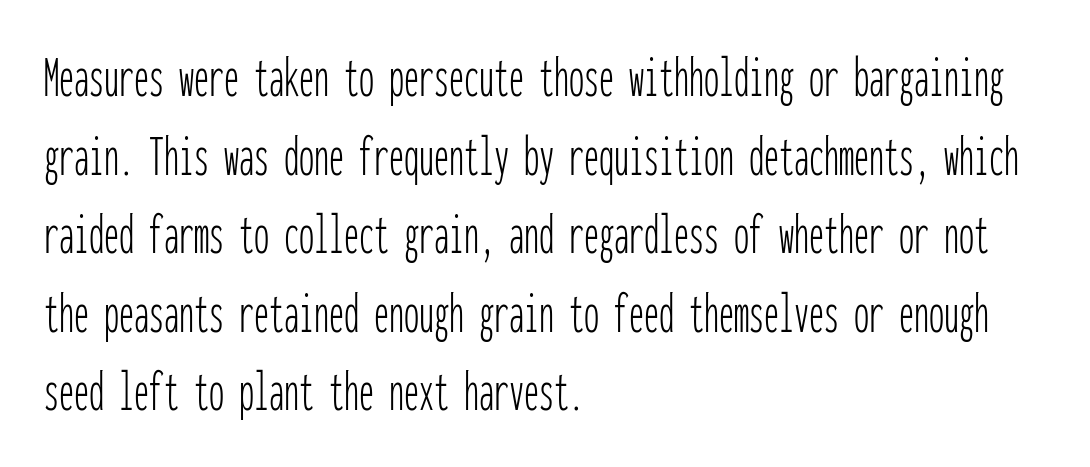
Q: Is the text bold? A: No.
Q: Is the text italic (slanted)? A: No, it is upright.
Q: Is the typeface a serif or a sans-serif typeface? A: Sans-serif.
Q: Is the text underlined? A: No.
Q: How is the paragraph aligned? A: Left-aligned.
Q: Is the spacing between letters normal or unusually wide? A: Normal.
Q: Is the spacing between lines tight, normal or loose? A: Normal.
Q: Width (condensed, normal, or wide)? A: Condensed.
Q: Stroke contrast? A: Low.
Q: x-height? A: Medium.
Q: Monospaced? A: Yes.
